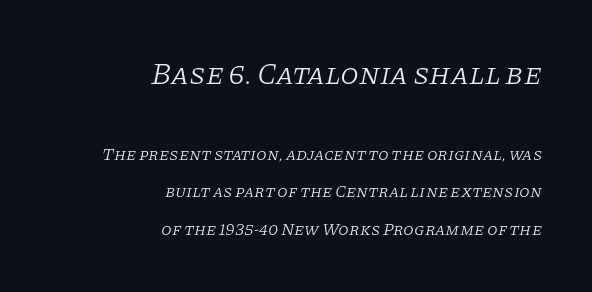
Q: Is the text bold? A: No.
Q: Is the text italic (slanted)? A: Yes, it leans right by about 11 degrees.
Q: Is the typeface a serif or a sans-serif typeface? A: Serif.
Q: Is the text underlined? A: No.
Q: How is the paragraph aligned? A: Right-aligned.
Q: Is the spacing between letters normal or unusually wide? A: Normal.
Q: Is the spacing between lines tight, normal or loose? A: Loose.
Q: Which block of text is set in a larger size, the first (top) or the second (bottom)? A: The first (top) one.
Q: Width (condensed, normal, or wide)? A: Normal.
Q: Stroke contrast? A: Low.
Q: x-height? A: Large.
Q: Monospaced? A: No.
